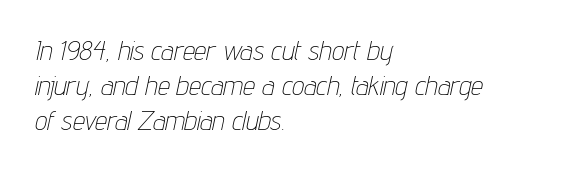
Check under the words: just untouched page. The weight tops out at a normal text grade. Style check: oblique. The rendering uses a moderate line-height, typical for paragraphs.
